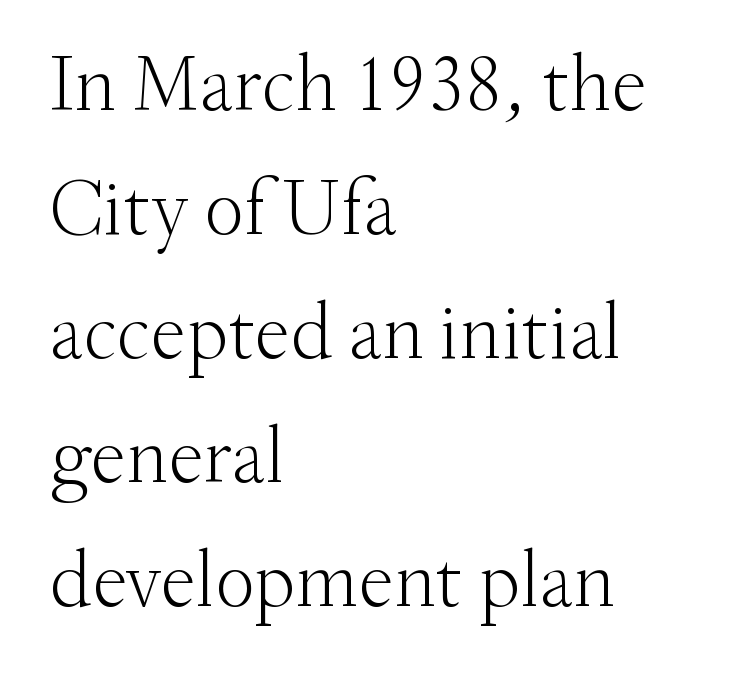
The image shows 80 px light serif type, upright; set left-aligned, normal line spacing (1.55x), normal letter spacing, not underlined; medium stroke contrast and a small x-height.
